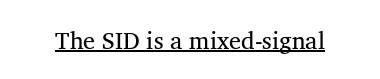
Q: Is the text bold? A: No.
Q: Is the text italic (slanted)? A: No, it is upright.
Q: Is the text underlined? A: Yes.
Q: Is the spacing between letters normal or unusually wide? A: Normal.
